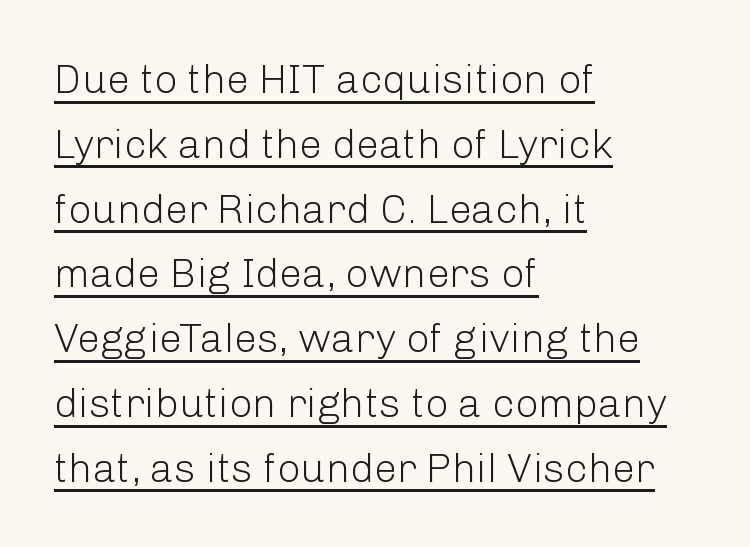
Q: Is the text bold? A: No.
Q: Is the text italic (slanted)? A: No, it is upright.
Q: Is the typeface a serif or a sans-serif typeface? A: Sans-serif.
Q: Is the text underlined? A: Yes.
Q: How is the paragraph aligned? A: Left-aligned.
Q: Is the spacing between letters normal or unusually wide? A: Normal.
Q: Is the spacing between lines tight, normal or loose? A: Normal.
Q: Width (condensed, normal, or wide)? A: Normal.
Q: Stroke contrast? A: Low.
Q: x-height? A: Medium.
Q: Monospaced? A: No.
